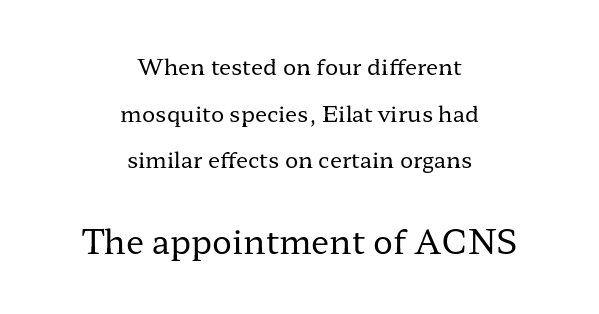
The image shows 33 px regular-weight, wide serif type, upright; set centered, loose line spacing (2.12x), normal letter spacing, not underlined; the second (bottom) block is 1.5x larger; low stroke contrast and a medium x-height.
